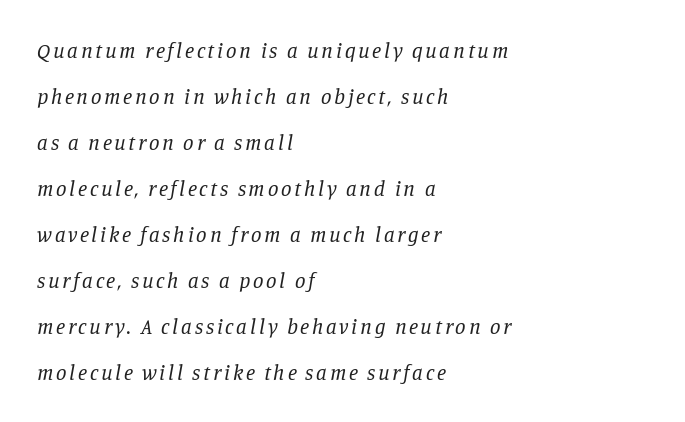
Q: Is the text bold? A: No.
Q: Is the text italic (slanted)? A: Yes, it leans right by about 11 degrees.
Q: Is the text underlined? A: No.
Q: How is the paragraph aligned? A: Left-aligned.
Q: Is the spacing between lines tight, normal or loose? A: Loose.
